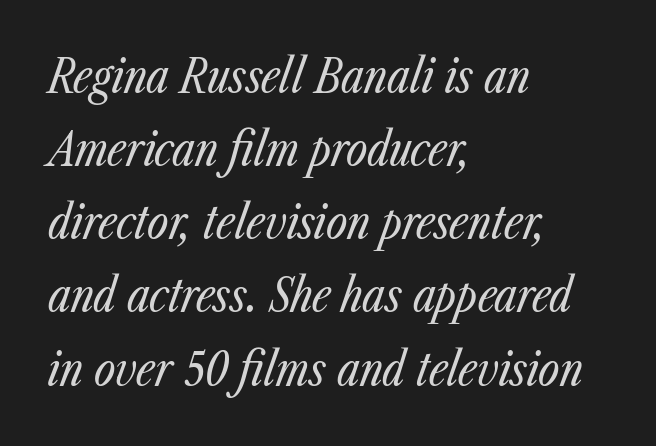
The image shows 46 px regular-weight, condensed type, italic (leaning right); set left-aligned, normal line spacing (1.59x), normal letter spacing, not underlined; low stroke contrast and a medium x-height.
